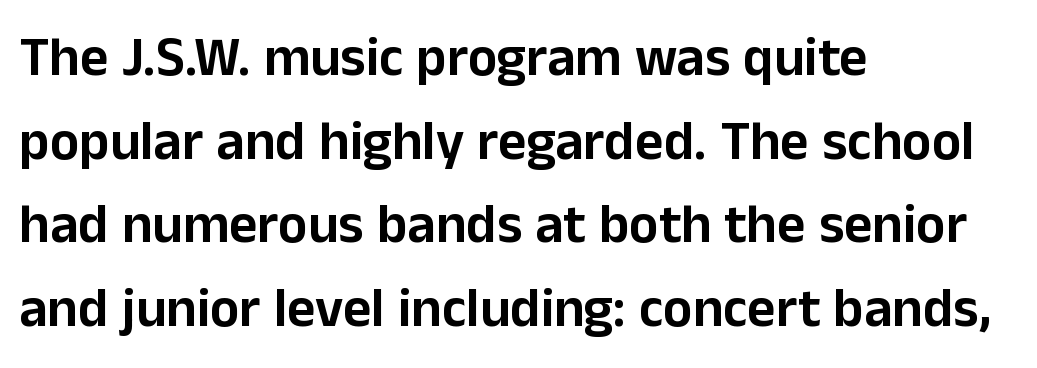
The image shows 55 px sans-serif type, upright; set left-aligned, normal line spacing (1.52x), normal letter spacing, not underlined; low stroke contrast and a medium x-height.
